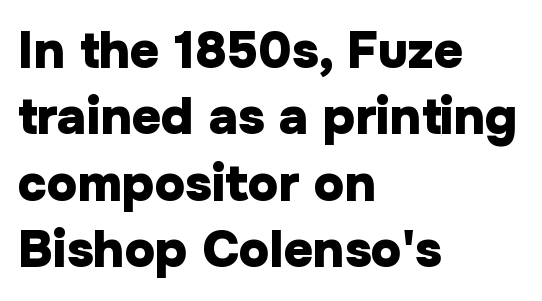
The tracking reads as untouched default to a designer's eye. Normally led — the rows are evenly, conventionally spaced. Examine the stroke ends and you'll find no serifs. As a designer I'd log this as weight 700, bold. Check the space under the baseline: it is left empty.
